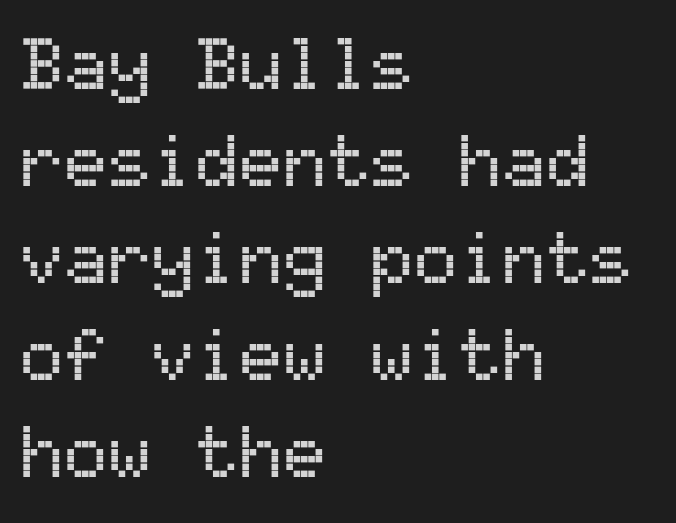
The image shows 73 px sans-serif type, upright, monospaced; set left-aligned, normal line spacing (1.33x), normal letter spacing, not underlined; medium stroke contrast and a medium x-height.
